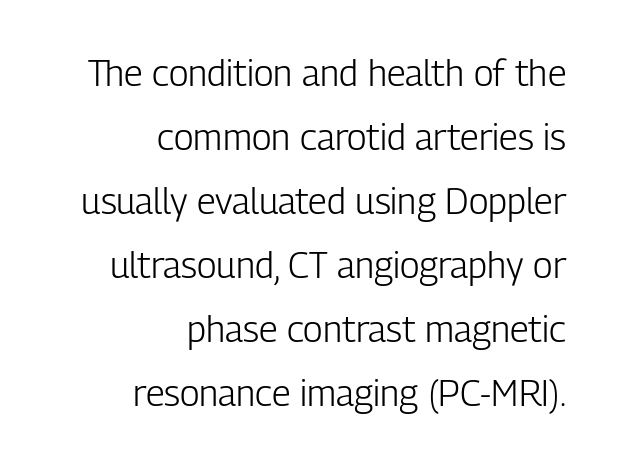
Q: Is the text bold? A: No.
Q: Is the text italic (slanted)? A: No, it is upright.
Q: Is the typeface a serif or a sans-serif typeface? A: Sans-serif.
Q: Is the text underlined? A: No.
Q: How is the paragraph aligned? A: Right-aligned.
Q: Is the spacing between letters normal or unusually wide? A: Normal.
Q: Width (condensed, normal, or wide)? A: Condensed.
Q: Stroke contrast? A: Low.
Q: x-height? A: Medium.
Q: Monospaced? A: No.
